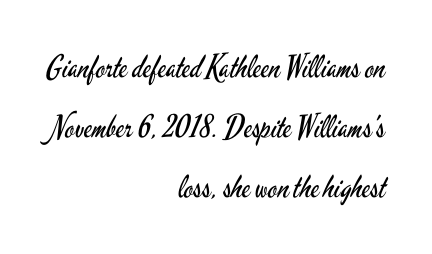
{"serif": "no", "bold": "no", "weight": "regular", "width": "condensed", "stroke_contrast": "low", "x_height": "small", "monospaced": "no", "underline": "no", "align": "right", "line_spacing": "loose", "line_spacing_ratio": 1.93, "letter_spacing": "normal", "letter_spacing_em": 0.0, "glyph_px": 31}
